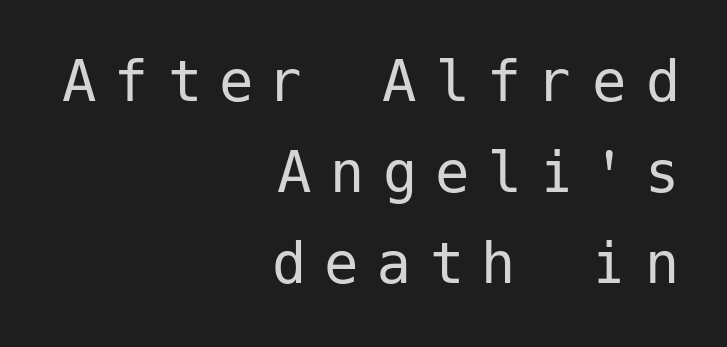
Q: Is the text bold? A: No.
Q: Is the text italic (slanted)? A: No, it is upright.
Q: Is the typeface a serif or a sans-serif typeface? A: Sans-serif.
Q: Is the text underlined? A: No.
Q: How is the paragraph aligned? A: Right-aligned.
Q: Is the spacing between letters normal or unusually wide? A: Unusually wide.
Q: Is the spacing between lines tight, normal or loose? A: Normal.
Q: Width (condensed, normal, or wide)? A: Normal.
Q: Stroke contrast? A: Low.
Q: x-height? A: Medium.
